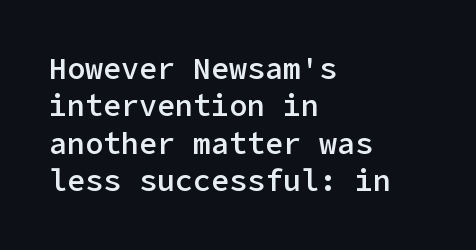
The image shows 30 px semibold sans-serif type, upright; set left-aligned, normal line spacing (1.25x), normal letter spacing, not underlined; low stroke contrast and a medium x-height.
